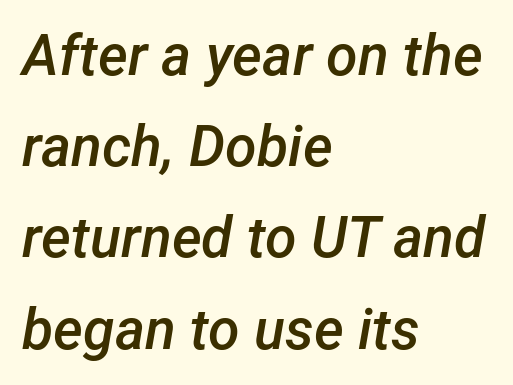
The image shows 57 px semibold type, italic (leaning right); set left-aligned, normal line spacing (1.6x), normal letter spacing, not underlined; low stroke contrast and a medium x-height.
